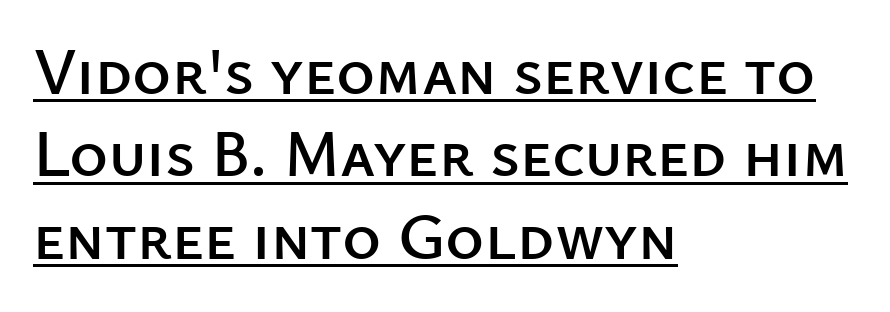
Ordinary non-slanted type is in use. The glyphs in this specimen are sans serif. The lines in this sample share a left origin and differ only in where they stop. A continuous stroke trails under the words, as in a hyperlink. This sample has the flowing, uneven cadence of proportional lettering. Vertical spacing — default.
